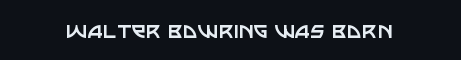
Q: Is the text bold? A: No.
Q: Is the text italic (slanted)? A: No, it is upright.
Q: Is the text underlined? A: No.
Q: Is the spacing between letters normal or unusually wide? A: Normal.
